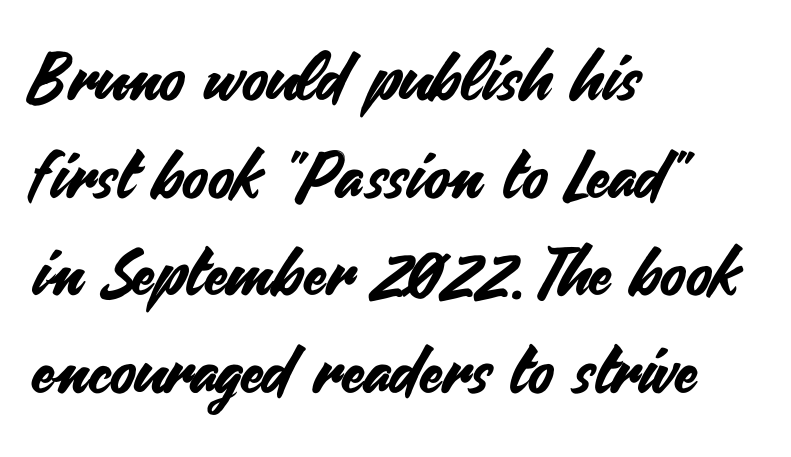
{"serif": "no", "width": "normal", "stroke_contrast": "medium", "x_height": "small", "monospaced": "no", "underline": "no", "align": "left", "line_spacing": "normal", "line_spacing_ratio": 1.48, "letter_spacing": "normal", "letter_spacing_em": 0.0, "glyph_px": 66}
